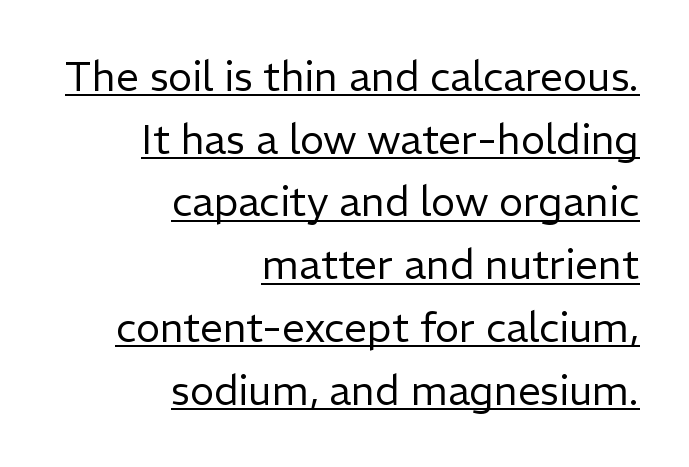
The passage shown is typed in a proportional face where columns would drift. No feet cap the strokes, marking this as sans-serif type. Bold? No — there's no thickening of the strokes. Reading down the block, your eye finds every line finishing at a fixed right position. The letterforms sit shoulder to shoulder at normal distance. Successive baselines arrive at the customary interval.
